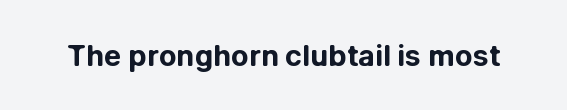
{"serif": "no", "italic": "no", "bold": "yes", "weight": "bold", "width": "normal", "stroke_contrast": "low", "x_height": "medium", "monospaced": "no", "underline": "no", "letter_spacing": "normal", "letter_spacing_em": 0.0, "glyph_px": 29}
